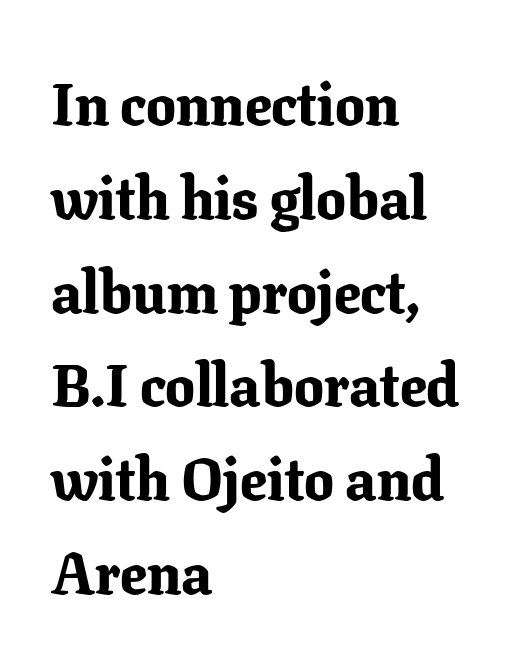
Q: Is the text bold? A: Yes.
Q: Is the text italic (slanted)? A: No, it is upright.
Q: Is the typeface a serif or a sans-serif typeface? A: Serif.
Q: Is the text underlined? A: No.
Q: How is the paragraph aligned? A: Left-aligned.
Q: Is the spacing between letters normal or unusually wide? A: Normal.
Q: Is the spacing between lines tight, normal or loose? A: Normal.
Q: Width (condensed, normal, or wide)? A: Normal.
Q: Stroke contrast? A: Low.
Q: x-height? A: Medium.
Q: Monospaced? A: No.
